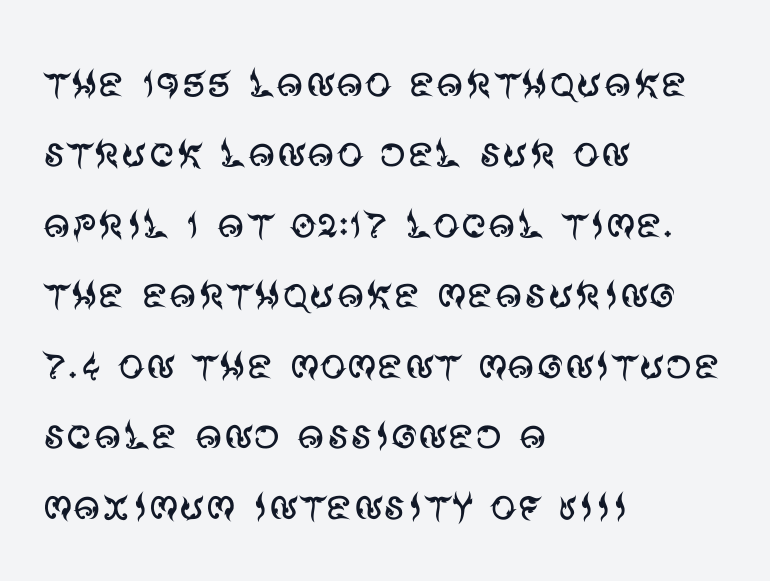
The typesetter chose a ragged-right arrangement here. The text was rendered using a sans face with plain stroke endings. The rows are spaced the way most documents space them. These lines are rendered in a variable-pitch font. The letters stand upright; this is a roman face.
